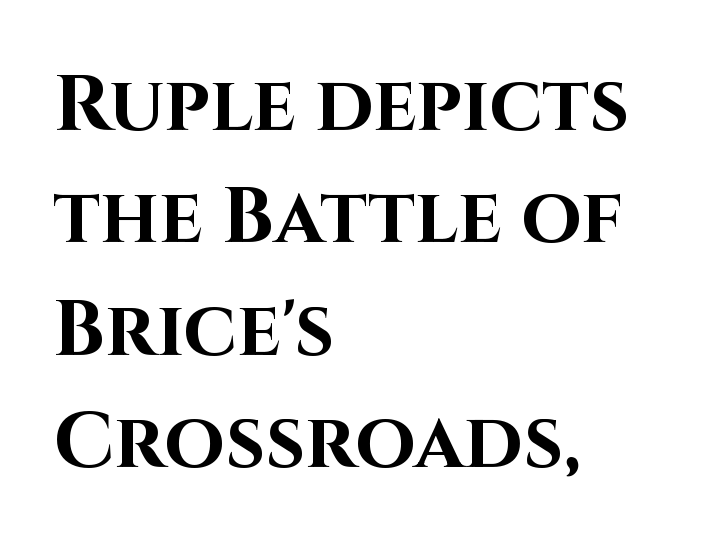
Q: Is the text bold? A: Yes.
Q: Is the text italic (slanted)? A: No, it is upright.
Q: Is the typeface a serif or a sans-serif typeface? A: Sans-serif.
Q: Is the text underlined? A: No.
Q: How is the paragraph aligned? A: Left-aligned.
Q: Is the spacing between letters normal or unusually wide? A: Normal.
Q: Is the spacing between lines tight, normal or loose? A: Normal.
Q: Width (condensed, normal, or wide)? A: Normal.
Q: Stroke contrast? A: High.
Q: x-height? A: Large.
Q: Monospaced? A: No.
